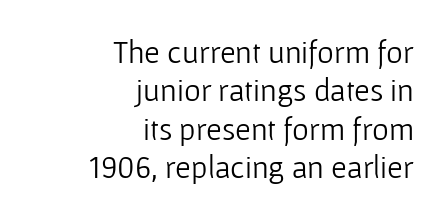
The type family on display is of the sans-serif kind. Quick note: underline off. Varying glyph widths throughout — classic text-font behaviour. The type sits square on the baseline with zero lean.
